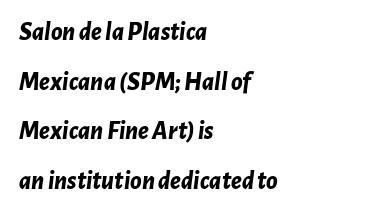
You'd pick this weight for a headline — it's a proper bold. Compared with typical paragraphs, the rows here are farther apart. No word sits above an underline. Rendered with sloped, italic letterforms. If you drew a ruler down the left edge, every line would touch it.
